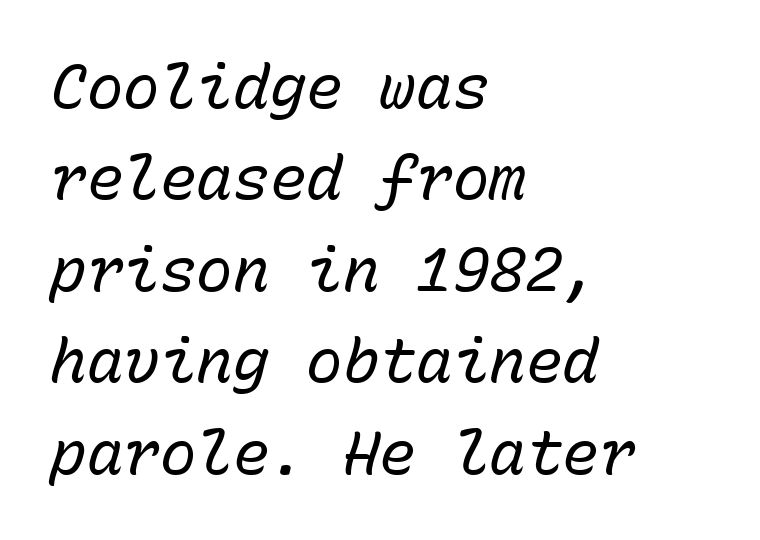
The image shows 61 px regular-weight type, italic (leaning right), monospaced; set left-aligned, normal line spacing (1.5x), normal letter spacing, not underlined; low stroke contrast and a medium x-height.
